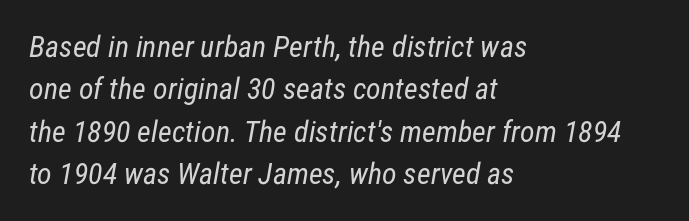
{"serif": "no", "bold": "no", "weight": "regular", "width": "condensed", "stroke_contrast": "low", "x_height": "medium", "monospaced": "no", "underline": "no", "align": "left", "line_spacing": "normal", "line_spacing_ratio": 1.41, "letter_spacing": "normal", "letter_spacing_em": 0.0, "glyph_px": 30}
